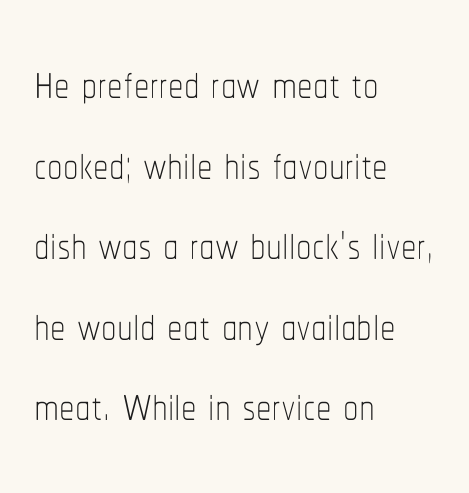
A bare baseline throughout the passage. The typography opts for an upright posture over an oblique one. The text block is weighted toward the left margin, trailing off unevenly rightward. The leading is moderate, giving the passage an even texture.
